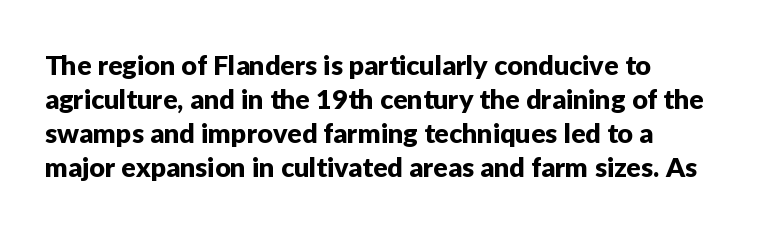
{"italic": "no", "underline": "no", "line_spacing": "normal", "line_spacing_ratio": 1.26, "letter_spacing": "normal", "letter_spacing_em": 0.0, "glyph_px": 27}
